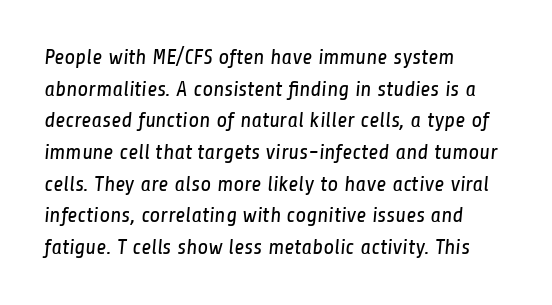
Q: Is the text bold? A: No.
Q: Is the text underlined? A: No.
Q: How is the paragraph aligned? A: Left-aligned.
Q: Is the spacing between letters normal or unusually wide? A: Normal.
Q: Is the spacing between lines tight, normal or loose? A: Normal.
